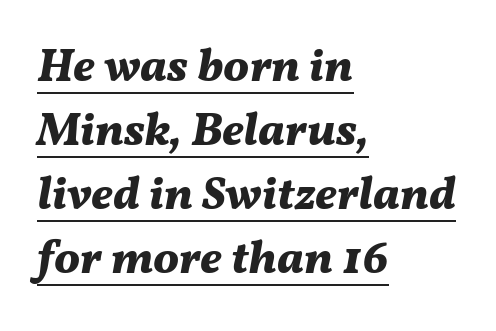
Q: Is the text bold? A: Yes.
Q: Is the text italic (slanted)? A: Yes, it leans right by about 11 degrees.
Q: Is the text underlined? A: Yes.
Q: How is the paragraph aligned? A: Left-aligned.
Q: Is the spacing between letters normal or unusually wide? A: Normal.
Q: Is the spacing between lines tight, normal or loose? A: Normal.
Q: Width (condensed, normal, or wide)? A: Normal.
Q: Stroke contrast? A: Medium.
Q: x-height? A: Medium.
Q: Monospaced? A: No.
